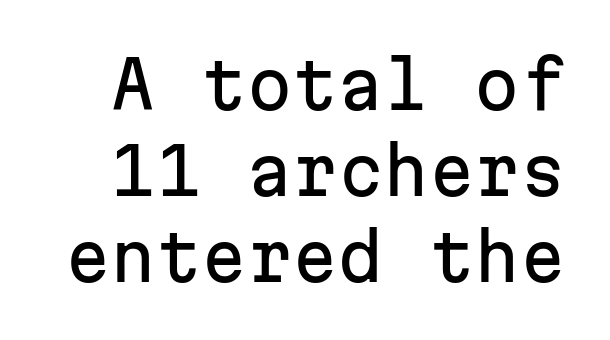
Words float on clear page, feet unadorned. This rendering employs a face without finishing strokes, i.e., a sans-serif. Vertically, the passage feels balanced, rows spaced as you'd expect. Note the uniform advance width — an 'i' takes as much space as an 'm'. The letters stand upright; this is a roman face. This sample uses plain, unmodified letter spacing.
